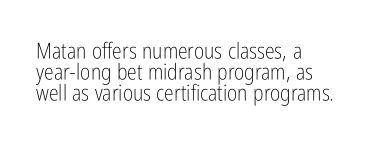
The typesetting does not lean heavy: it is not bold. Inter-character spacing is left at the font's built-in metrics. Each new line begins almost immediately beneath the previous one. If you drew a ruler down the left edge, every line would touch it.
